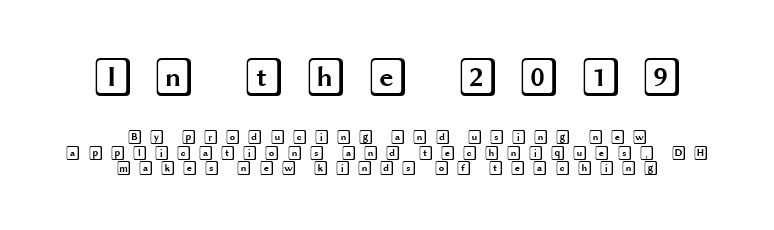
{"italic": "no", "width": "wide", "x_height": "large", "underline": "no", "align": "center", "line_spacing": "tight", "line_spacing_ratio": 1.12, "letter_spacing": "wide", "letter_spacing_em": 0.48, "larger_block": "first", "size_ratio": 2.79, "glyph_px": 39}
